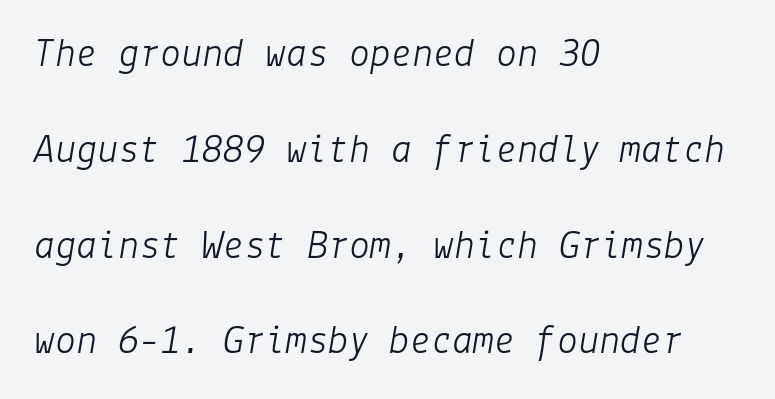
The image shows 42 px light type, italic (leaning right); set left-aligned, loose line spacing (2.28x), normal letter spacing, not underlined; low stroke contrast and a medium x-height.
